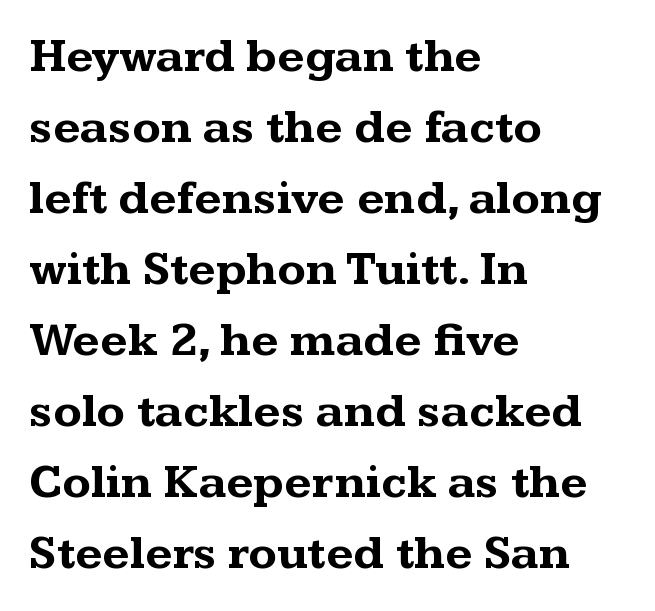
{"serif": "yes", "italic": "no", "bold": "yes", "weight": "bold", "width": "wide", "stroke_contrast": "medium", "x_height": "medium", "monospaced": "no", "underline": "no", "align": "left", "line_spacing": "normal", "line_spacing_ratio": 1.51, "letter_spacing": "normal", "letter_spacing_em": 0.0, "glyph_px": 47}
